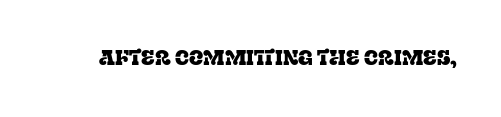
The image shows 21 px text type, upright; set normal letter spacing, not underlined.
